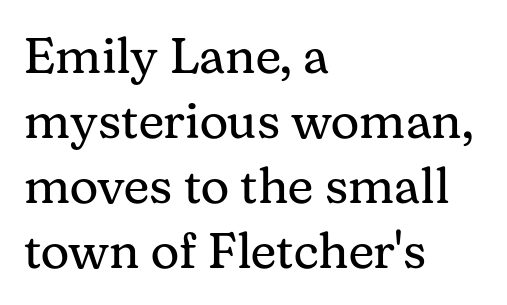
Q: Is the text bold? A: No.
Q: Is the text italic (slanted)? A: No, it is upright.
Q: Is the typeface a serif or a sans-serif typeface? A: Serif.
Q: Is the text underlined? A: No.
Q: How is the paragraph aligned? A: Left-aligned.
Q: Is the spacing between letters normal or unusually wide? A: Normal.
Q: Is the spacing between lines tight, normal or loose? A: Normal.
Q: Width (condensed, normal, or wide)? A: Normal.
Q: Stroke contrast? A: Medium.
Q: x-height? A: Medium.
Q: Monospaced? A: No.
